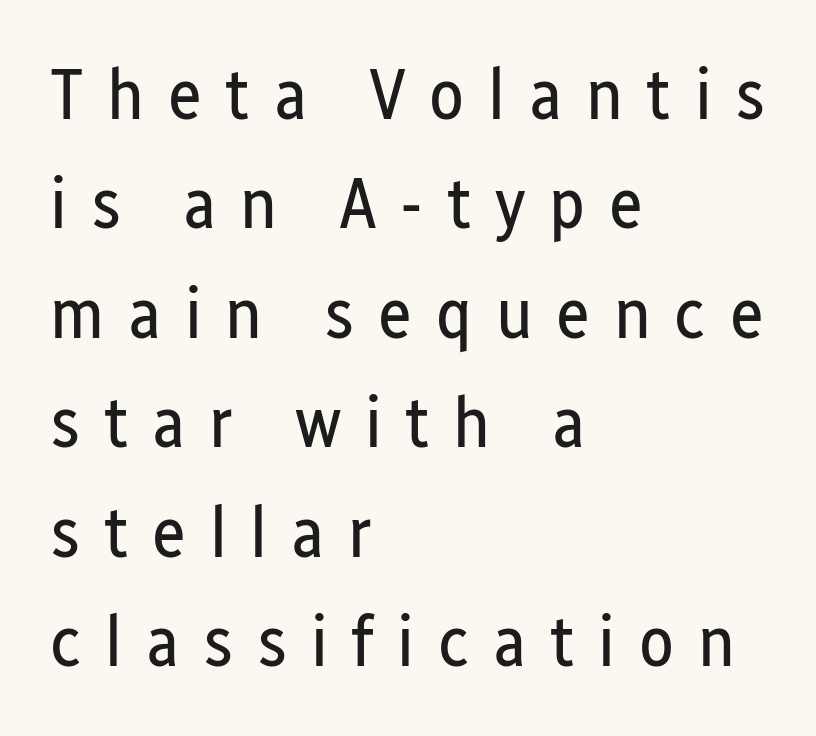
The strokes are not fattened; the text isn't bold. You can tell it's not italic because the verticals are truly vertical. These lines have a slow, spaced-out rhythm from letter to letter. The space directly below the letters is spotless.
